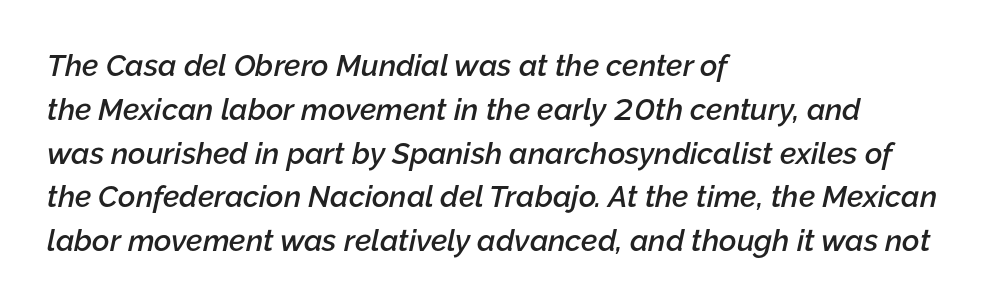
Q: Is the text bold? A: Semi-bold.
Q: Is the text italic (slanted)? A: Yes, it leans right by about 12 degrees.
Q: Is the text underlined? A: No.
Q: How is the paragraph aligned? A: Left-aligned.
Q: Is the spacing between letters normal or unusually wide? A: Normal.
Q: Is the spacing between lines tight, normal or loose? A: Normal.
Q: Width (condensed, normal, or wide)? A: Normal.
Q: Stroke contrast? A: Low.
Q: x-height? A: Medium.
Q: Monospaced? A: No.
